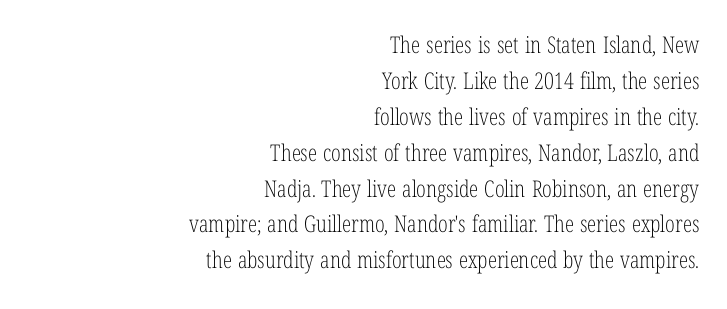
The image shows 23 px text type, upright; set right-aligned, normal line spacing (1.56x), normal letter spacing, not underlined.
